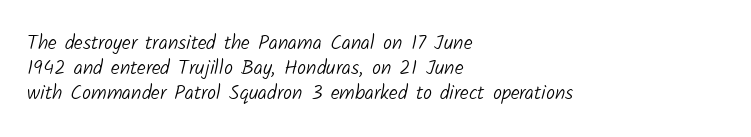
{"bold": "no", "underline": "no", "align": "left", "line_spacing": "normal", "line_spacing_ratio": 1.25, "letter_spacing": "normal", "letter_spacing_em": 0.0, "glyph_px": 20}
